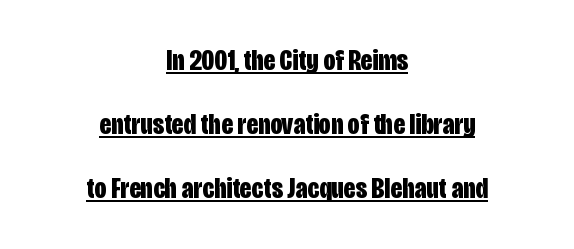
Caption: standard tracking, unaltered. The passage shown is typed in a proportional face where columns would drift. The glyphs are accompanied by a horizontal stroke just below them. Loosely led — the rows are spread out.
